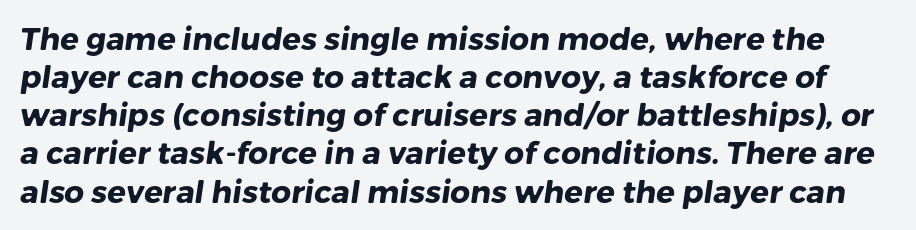
Look at the tracking — it's just the regular setting, nothing added. Regarding serifs, this sample does without them. The foot of each line stays bare and open. Caption: bold face, heavy strokes. Here the designer chose a conventional face with non-uniform glyph widths.
